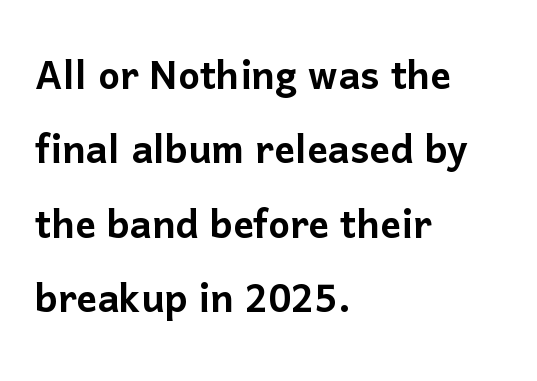
The image shows 51 px sans-serif type, upright; set left-aligned, normal line spacing (1.46x), normal letter spacing, not underlined; low stroke contrast and a medium x-height.
